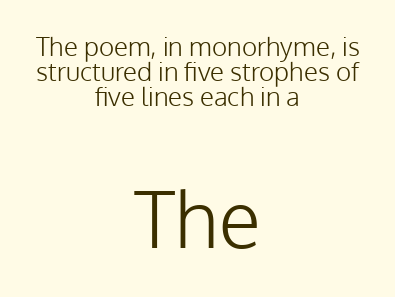
{"serif": "no", "italic": "no", "bold": "no", "weight": "light", "width": "normal", "stroke_contrast": "low", "x_height": "medium", "monospaced": "no", "underline": "no", "align": "center", "line_spacing": "tight", "line_spacing_ratio": 0.97, "letter_spacing": "normal", "letter_spacing_em": 0.0, "larger_block": "second", "size_ratio": 3.0, "glyph_px": 78}
